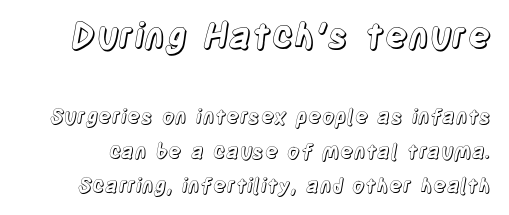
The image shows 35 px condensed type; set line spacing 1.72x, normal letter spacing, not underlined; the first (top) block is 1.75x larger; a large x-height.
